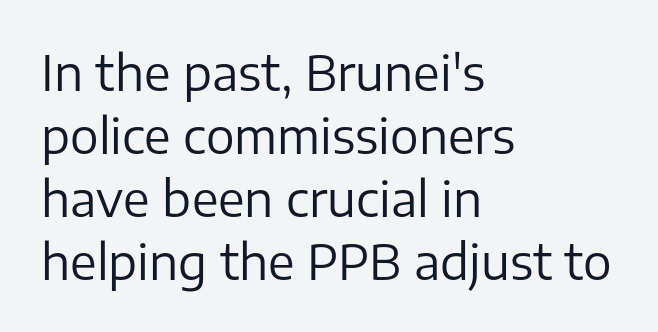
The ragged edge is on the right, which tells us the setting is flush left. Type style note: lacks serifs. A typesetter would call this zero additional tracking. The strokes are not fattened; the text isn't bold. Clear beneath every line of the passage.
